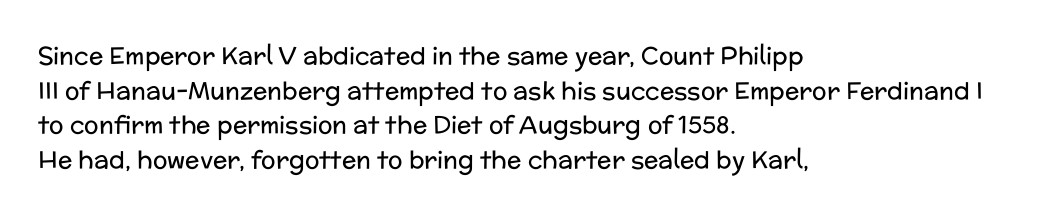
The image shows 24 px text type, upright; set left-aligned, normal line spacing (1.44x), normal letter spacing, not underlined.
